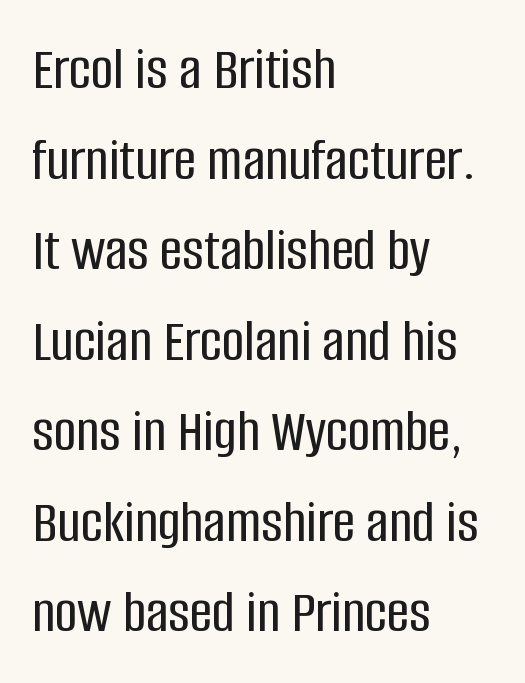
Q: Is the text italic (slanted)? A: No, it is upright.
Q: Is the typeface a serif or a sans-serif typeface? A: Sans-serif.
Q: Is the text underlined? A: No.
Q: How is the paragraph aligned? A: Left-aligned.
Q: Is the spacing between letters normal or unusually wide? A: Normal.
Q: Is the spacing between lines tight, normal or loose? A: Normal.
Q: Width (condensed, normal, or wide)? A: Condensed.
Q: Stroke contrast? A: Low.
Q: x-height? A: Large.
Q: Monospaced? A: No.
